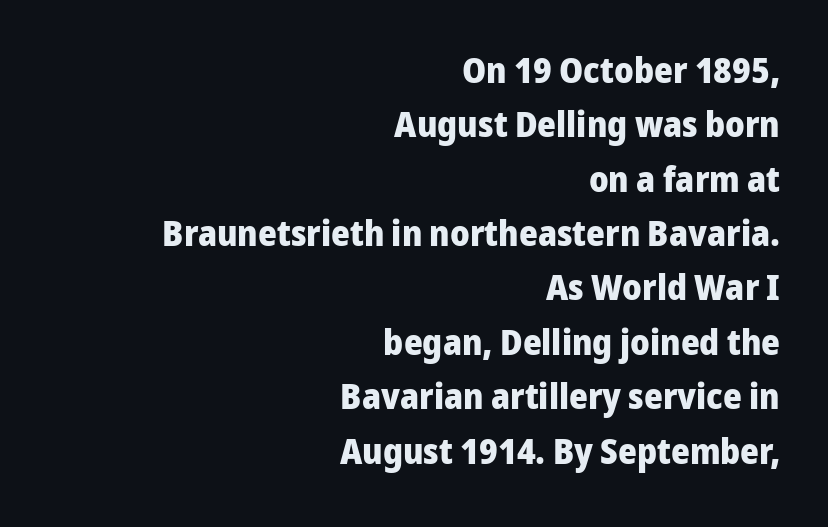
Q: Is the text bold? A: Yes.
Q: Is the text italic (slanted)? A: No, it is upright.
Q: Is the typeface a serif or a sans-serif typeface? A: Sans-serif.
Q: Is the text underlined? A: No.
Q: How is the paragraph aligned? A: Right-aligned.
Q: Is the spacing between letters normal or unusually wide? A: Normal.
Q: Is the spacing between lines tight, normal or loose? A: Normal.
Q: Width (condensed, normal, or wide)? A: Normal.
Q: Stroke contrast? A: Low.
Q: x-height? A: Medium.
Q: Monospaced? A: No.
